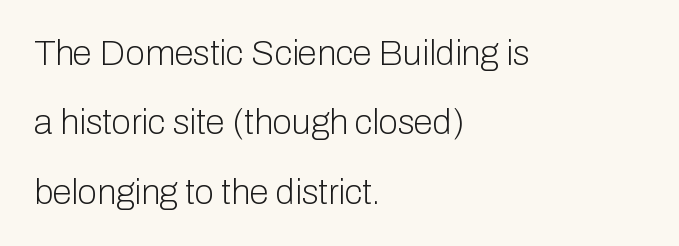
You can tell from the bare stems that sans-serif type was used. Caption: face not bold, strokes unweighted. Each word holds together tightly as a unit, with standard inter-letter gaps. These lines stand farther apart than default settings would place them. Rendered with straight, roman letterforms.
